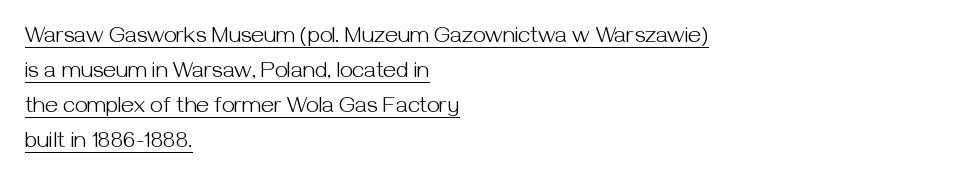
The lines sit at an ordinary, default distance from one another. Nothing heavy about these letters — not bold at all. Notice how the passage keeps a crisp vertical edge on the left only. Is there any slant? The stems are plumb.
